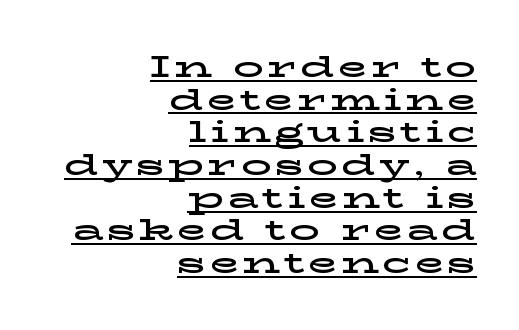
Q: Is the text italic (slanted)? A: No, it is upright.
Q: Is the typeface a serif or a sans-serif typeface? A: Serif.
Q: Is the text underlined? A: Yes.
Q: How is the paragraph aligned? A: Right-aligned.
Q: Is the spacing between lines tight, normal or loose? A: Tight.
Q: Width (condensed, normal, or wide)? A: Wide.
Q: Stroke contrast? A: Low.
Q: x-height? A: Medium.
Q: Monospaced? A: No.
